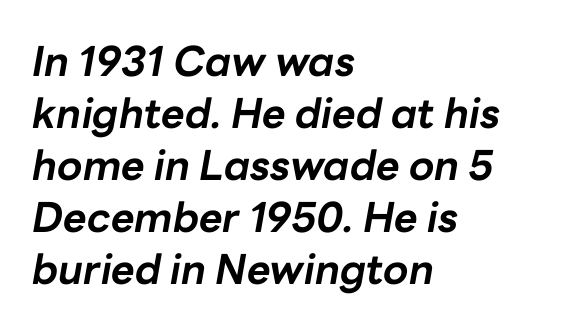
{"italic": "yes", "lean": "right", "slant_degrees": 10, "bold": "yes", "weight": "bold", "width": "normal", "stroke_contrast": "low", "x_height": "medium", "monospaced": "no", "underline": "no", "align": "left", "line_spacing": "normal", "line_spacing_ratio": 1.27, "letter_spacing": "normal", "letter_spacing_em": 0.0, "glyph_px": 41}
